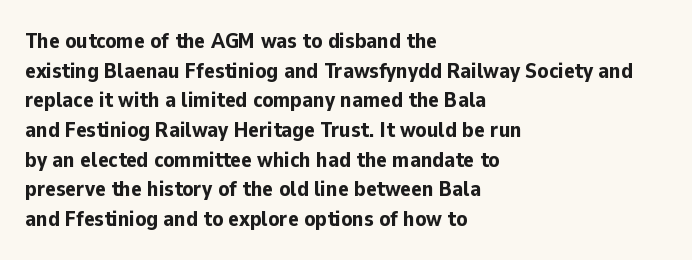
Caption: standard tracking, unaltered. Bold? Absolutely — the strokes are thick and heavy. Where is the straight margin? On the left. The line-height multiplier appears to be the usual default. Underlining? Definitely not there. Upright lettering throughout.
